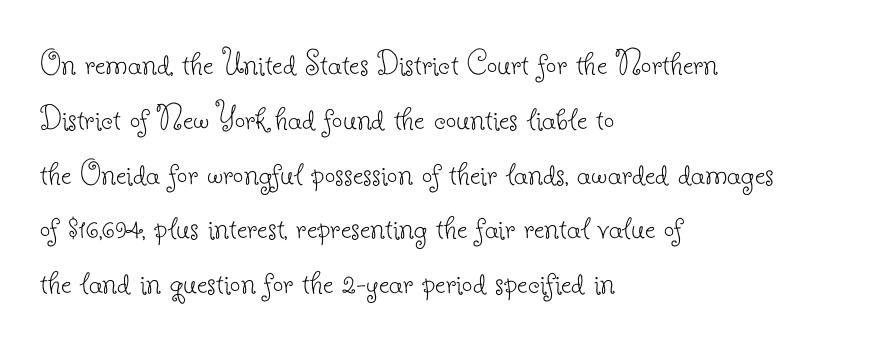
Interline gaps are of average width in this sample. I'd call this a serif setting — the letters wear small feet. The weight would be labelled regular, book, light, or lighter still. The rendering uses natural spacing where letterforms have individual widths. Clear beneath every line of the passage. Unlike italic type, these characters show no tilt at all.
